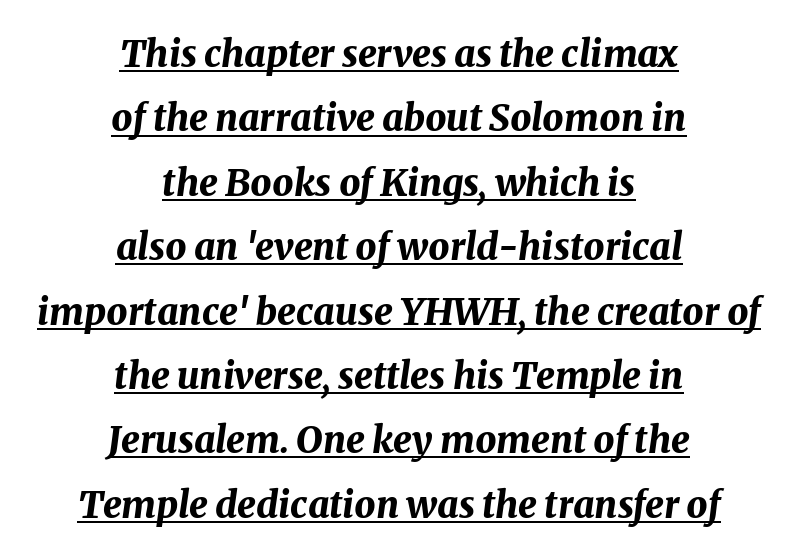
{"italic": "yes", "lean": "right", "slant_degrees": 8, "bold": "yes", "weight": "bold", "width": "normal", "stroke_contrast": "medium", "x_height": "medium", "monospaced": "no", "underline": "yes", "align": "center", "line_spacing_ratio": 1.74, "letter_spacing": "normal", "letter_spacing_em": 0.0, "glyph_px": 37}
